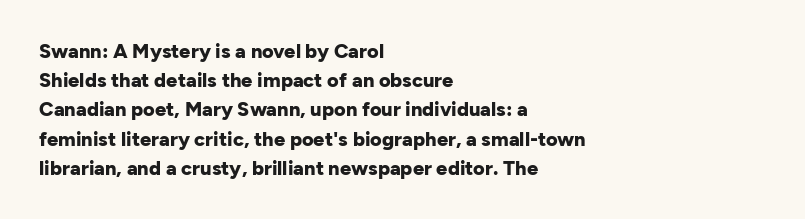
Q: Is the text bold? A: Yes.
Q: Is the text italic (slanted)? A: No, it is upright.
Q: Is the text underlined? A: No.
Q: How is the paragraph aligned? A: Left-aligned.
Q: Is the spacing between letters normal or unusually wide? A: Normal.
Q: Is the spacing between lines tight, normal or loose? A: Normal.
